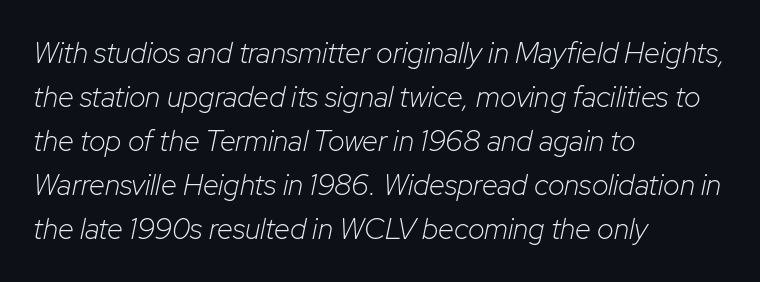
The image shows 29 px light type, italic (leaning right); set left-aligned, normal line spacing (1.52x), normal letter spacing, not underlined; low stroke contrast and a medium x-height.
